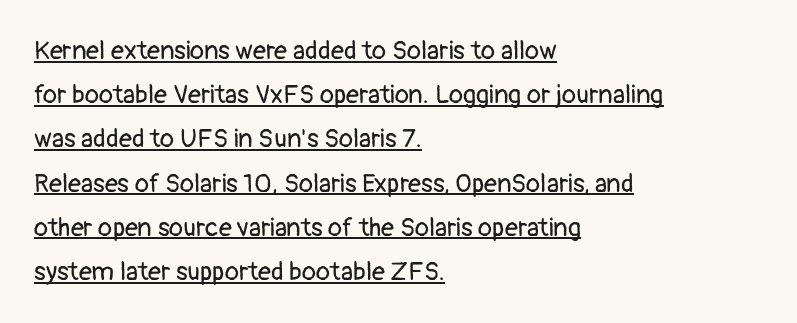
The image shows 26 px text type, upright; set left-aligned, normal line spacing (1.7x), normal letter spacing, underlined.
